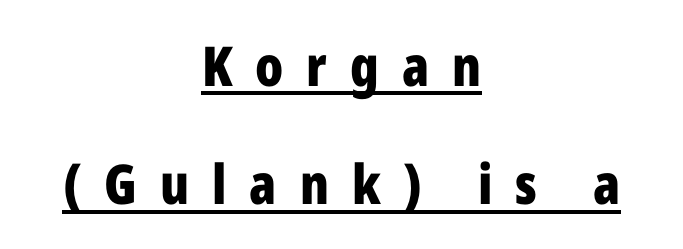
The image shows 55 px bold, condensed sans-serif type, upright; set centered, loose line spacing (2.15x), unusually wide letter spacing (+0.42 em), underlined; low stroke contrast and a medium x-height.
